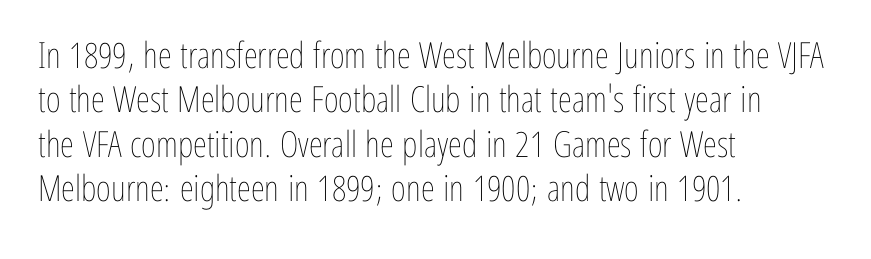
The image shows 36 px thin, condensed type, upright; set left-aligned, line spacing 1.23x, normal letter spacing, not underlined; low stroke contrast and a medium x-height.
